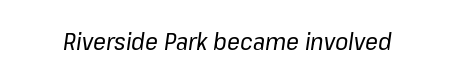
Q: Is the text bold? A: No.
Q: Is the text italic (slanted)? A: Yes, it leans right by about 8 degrees.
Q: Is the text underlined? A: No.
Q: Is the spacing between letters normal or unusually wide? A: Normal.
